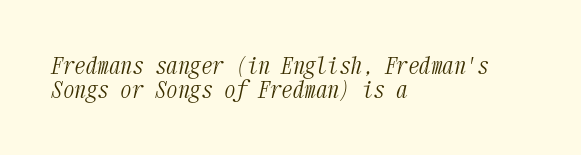
Q: Is the text bold? A: No.
Q: Is the text italic (slanted)? A: Yes, it leans right by about 12 degrees.
Q: Is the text underlined? A: No.
Q: How is the paragraph aligned? A: Left-aligned.
Q: Is the spacing between letters normal or unusually wide? A: Normal.
Q: Is the spacing between lines tight, normal or loose? A: Tight.
